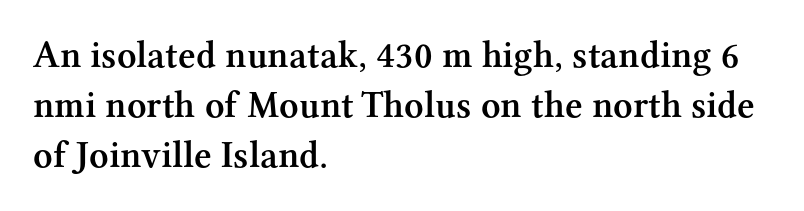
{"serif": "yes", "italic": "no", "bold": "semi", "weight": "semibold", "width": "normal", "stroke_contrast": "medium", "x_height": "medium", "monospaced": "no", "underline": "no", "align": "left", "line_spacing": "normal", "line_spacing_ratio": 1.32, "letter_spacing": "normal", "letter_spacing_em": 0.0, "glyph_px": 38}
